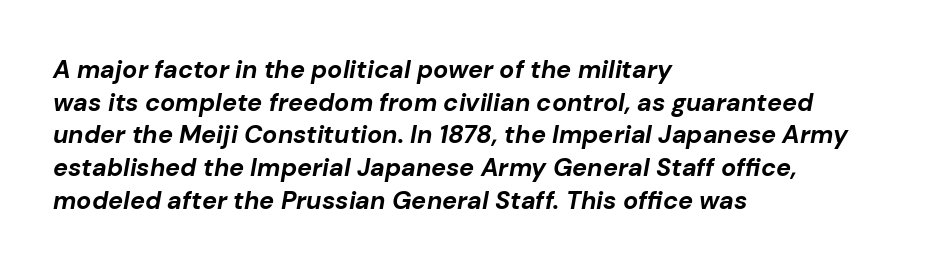
{"italic": "yes", "lean": "right", "slant_degrees": 10, "bold": "yes", "underline": "no", "align": "left", "line_spacing": "normal", "line_spacing_ratio": 1.31, "letter_spacing": "normal", "letter_spacing_em": 0.0, "glyph_px": 25}
